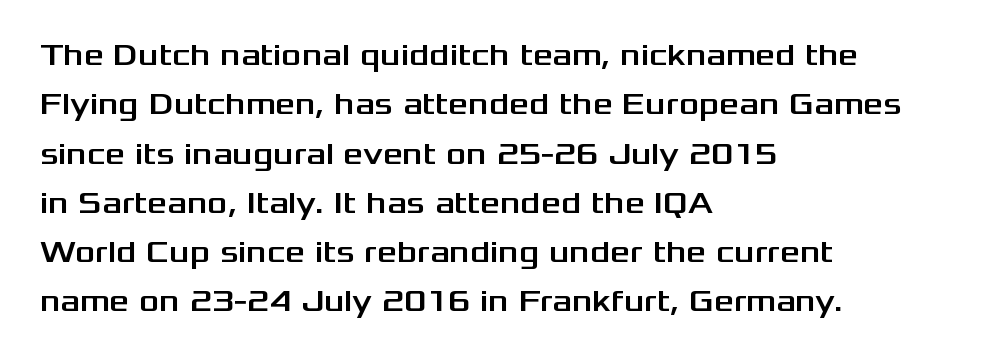
Q: Is the text italic (slanted)? A: No, it is upright.
Q: Is the typeface a serif or a sans-serif typeface? A: Sans-serif.
Q: Is the text underlined? A: No.
Q: How is the paragraph aligned? A: Left-aligned.
Q: Is the spacing between letters normal or unusually wide? A: Normal.
Q: Is the spacing between lines tight, normal or loose? A: Normal.
Q: Width (condensed, normal, or wide)? A: Wide.
Q: Stroke contrast? A: Medium.
Q: x-height? A: Medium.
Q: Monospaced? A: No.
